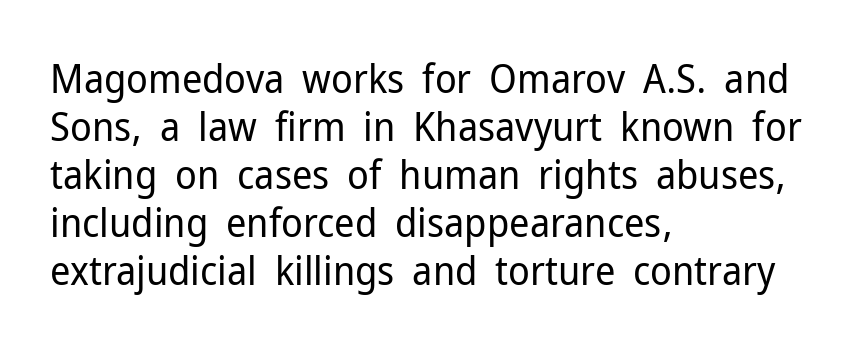
Honestly, the letter spacing is just normal — you wouldn't notice it. Letterform terminals end flat and unadorned throughout the passage. The compositor pushed each line to the left boundary. Underline: absent. The passage shown is typed in a proportional face where columns would drift. When letters stand straight like this, we call the style roman or upright.
